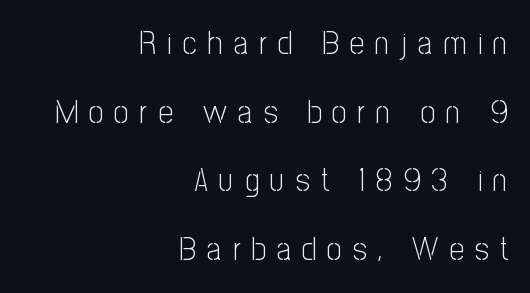
The image shows 33 px light, condensed sans-serif type, upright; set right-aligned, loose line spacing (2.08x), unusually wide letter spacing (+0.33 em), not underlined; low stroke contrast and a medium x-height.
